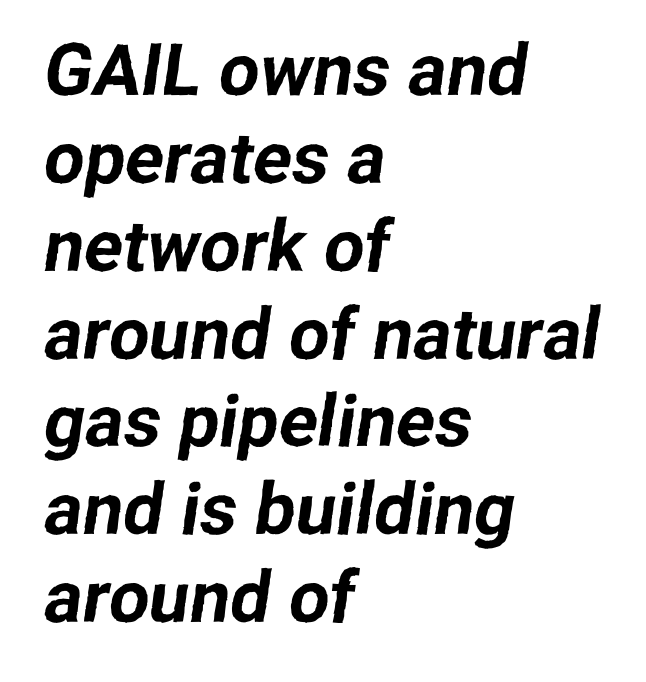
Q: Is the typeface a serif or a sans-serif typeface? A: Sans-serif.
Q: Is the text underlined? A: No.
Q: How is the paragraph aligned? A: Left-aligned.
Q: Is the spacing between letters normal or unusually wide? A: Normal.
Q: Width (condensed, normal, or wide)? A: Normal.
Q: Stroke contrast? A: Low.
Q: x-height? A: Medium.
Q: Monospaced? A: No.
